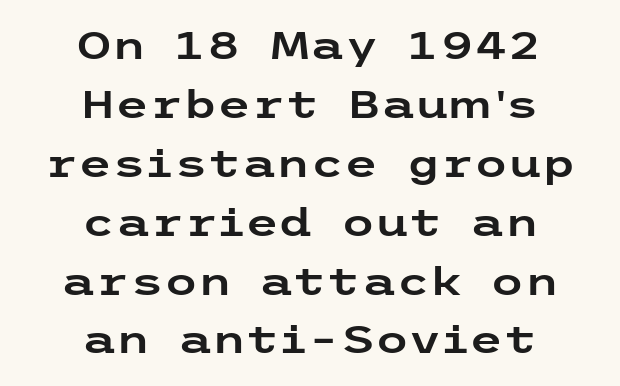
{"serif": "no", "italic": "no", "width": "wide", "stroke_contrast": "low", "x_height": "medium", "underline": "no", "align": "center", "line_spacing": "normal", "line_spacing_ratio": 1.51, "letter_spacing": "normal", "letter_spacing_em": 0.0, "glyph_px": 39}
